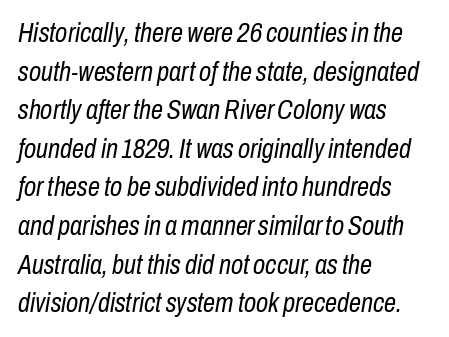
Q: Is the text bold? A: No.
Q: Is the text italic (slanted)? A: Yes, it leans right by about 10 degrees.
Q: Is the text underlined? A: No.
Q: How is the paragraph aligned? A: Left-aligned.
Q: Is the spacing between letters normal or unusually wide? A: Normal.
Q: Is the spacing between lines tight, normal or loose? A: Normal.
